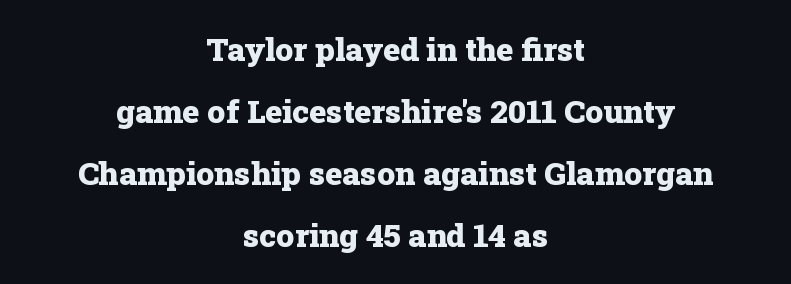
Q: Is the text bold? A: Yes.
Q: Is the text italic (slanted)? A: No, it is upright.
Q: Is the typeface a serif or a sans-serif typeface? A: Serif.
Q: Is the text underlined? A: No.
Q: How is the paragraph aligned? A: Centered.
Q: Is the spacing between letters normal or unusually wide? A: Normal.
Q: Is the spacing between lines tight, normal or loose? A: Loose.
Q: Width (condensed, normal, or wide)? A: Normal.
Q: Stroke contrast? A: Low.
Q: x-height? A: Medium.
Q: Monospaced? A: No.
